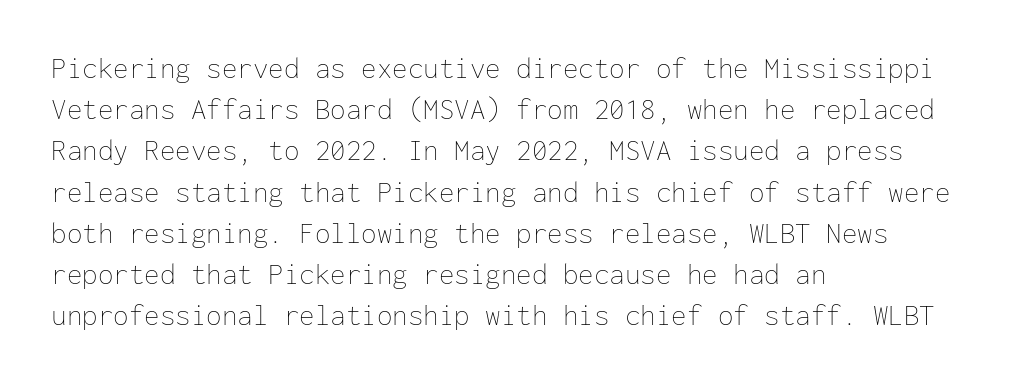
This reads as an unemphasized weight, regular at the heaviest. Notice how the passage keeps a crisp vertical edge on the left only. Monospaced: the letters line up in strict vertical columns. These lines keep a tight, regular rhythm from letter to letter. Anything drawn beneath the words? Only blank space. Baseline-to-baseline distance is the conventional proportion of letter height.
